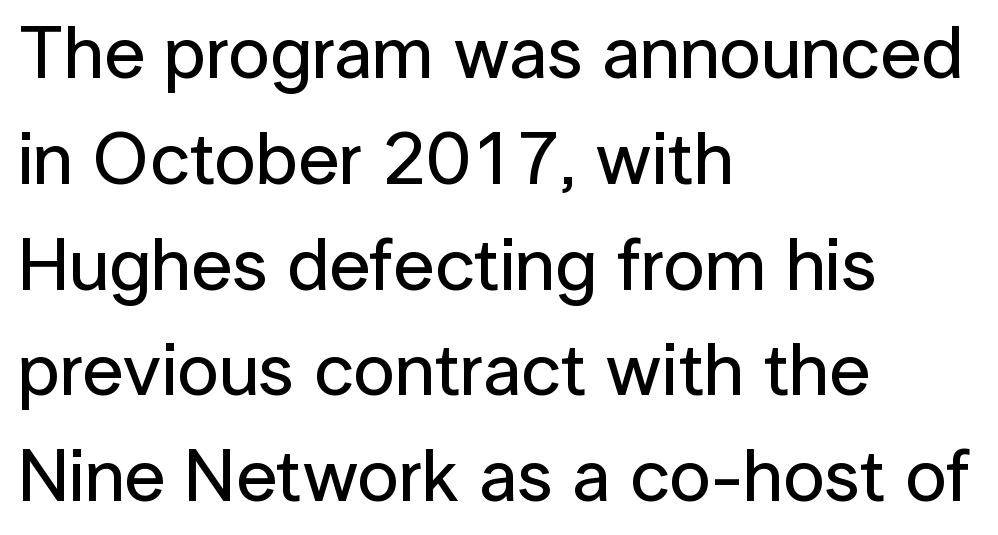
Q: Is the text italic (slanted)? A: No, it is upright.
Q: Is the typeface a serif or a sans-serif typeface? A: Sans-serif.
Q: Is the text underlined? A: No.
Q: How is the paragraph aligned? A: Left-aligned.
Q: Is the spacing between letters normal or unusually wide? A: Normal.
Q: Is the spacing between lines tight, normal or loose? A: Normal.
Q: Width (condensed, normal, or wide)? A: Normal.
Q: Stroke contrast? A: Low.
Q: x-height? A: Medium.
Q: Monospaced? A: No.
